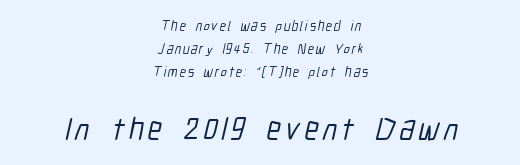
{"serif": "no", "width": "condensed", "stroke_contrast": "low", "x_height": "medium", "monospaced": "no", "underline": "no", "align": "center", "line_spacing": "normal", "line_spacing_ratio": 1.66, "larger_block": "second", "size_ratio": 2.29, "glyph_px": 32}
